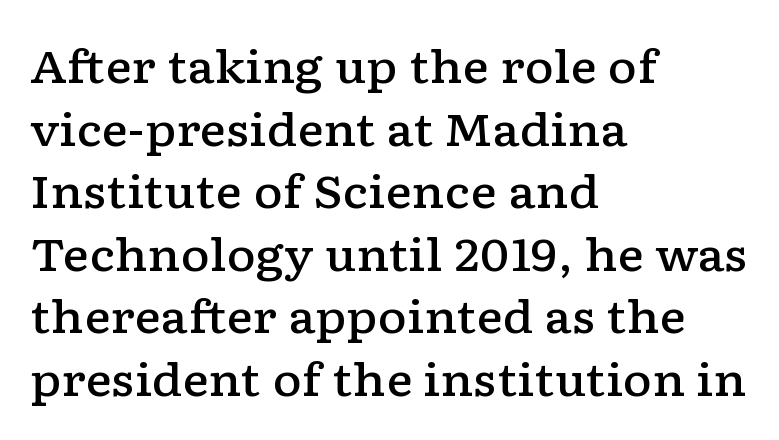
The image shows 45 px semibold, wide serif type, upright; set left-aligned, normal line spacing (1.39x), normal letter spacing, not underlined; low stroke contrast and a medium x-height.
